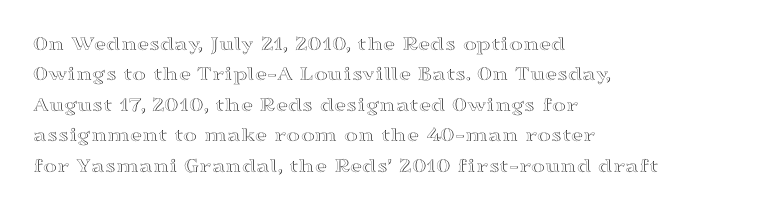
The image shows 21 px text type, upright; set left-aligned, normal line spacing (1.45x), normal letter spacing, not underlined.
